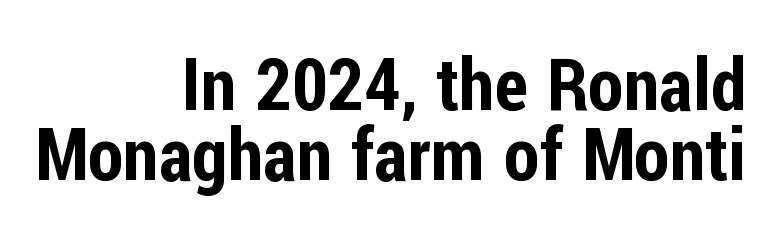
Note the varied advance widths — an 'i' is clearly narrower than an 'm'. The paragraph has a hard right edge and a soft left edge. Check where the strokes stop: nothing finishes them off — pure sans. Beneath every word, the page is bare. Do the letters lean? They stand straight. The type is set solid horizontally, with unmodified tracking.
